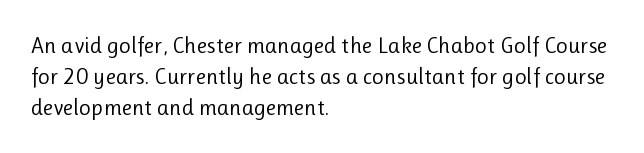
Posture: upright roman. The ragged edge is on the right, which tells us the setting is flush left. Reading down the column, the eye jumps a familiar distance to each next line. The specimen omits any rule beneath the text block's lines. The face looks like a standard text weight, possibly lighter.
